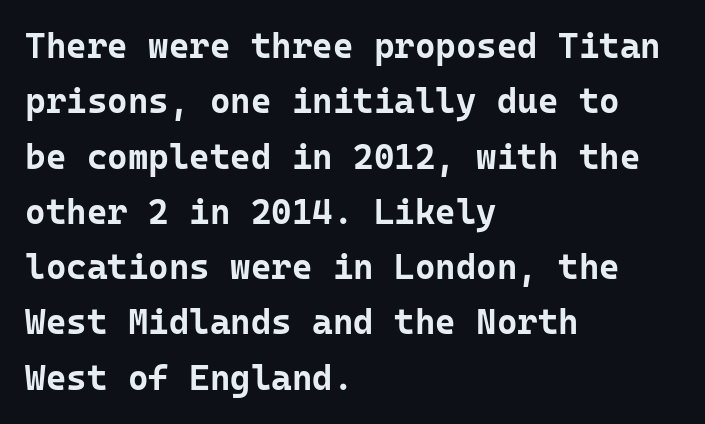
Each glyph is drawn with heavy, bold strokes. Does the type have serifs? No, each stem ends abruptly. The words here are not underlined. Do the characters align in a grid? Yes, the font is monospaced. The compositor pushed each line to the left boundary. The lettering holds an erect, upright posture throughout.
